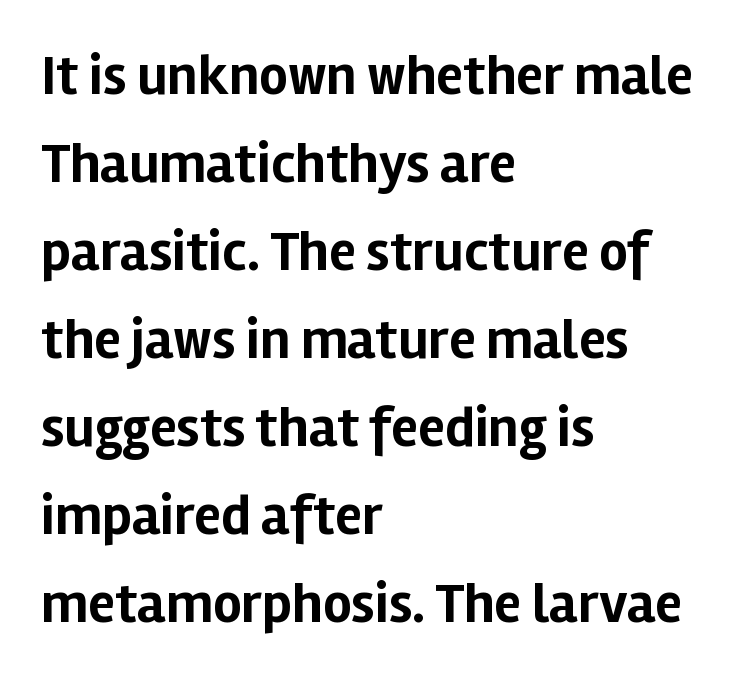
{"serif": "no", "italic": "no", "bold": "yes", "weight": "bold", "width": "normal", "stroke_contrast": "low", "x_height": "medium", "monospaced": "no", "underline": "no", "align": "left", "line_spacing": "normal", "line_spacing_ratio": 1.57, "letter_spacing": "normal", "letter_spacing_em": 0.0, "glyph_px": 56}
